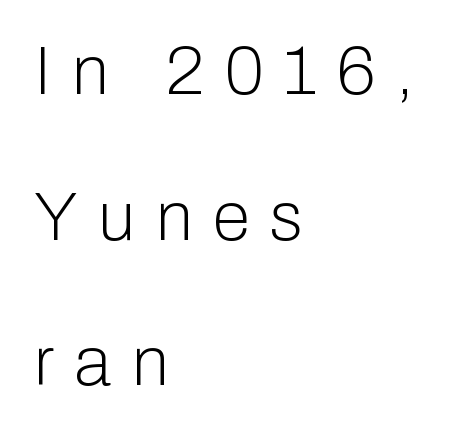
The image shows 68 px light sans-serif type, upright; set left-aligned, loose line spacing (2.14x), unusually wide letter spacing (+0.31 em), not underlined; low stroke contrast and a medium x-height.
